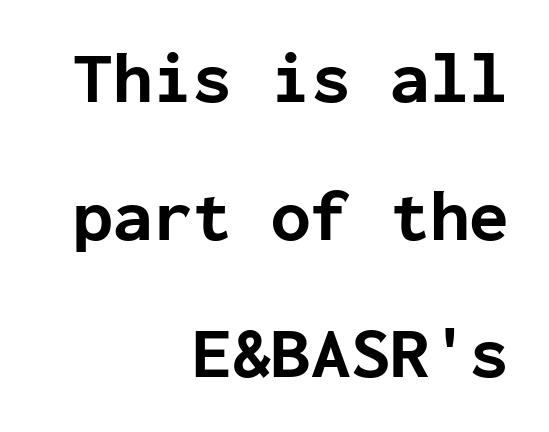
The image shows 72 px bold sans-serif type, upright, monospaced; set right-aligned, loose line spacing (1.91x), normal letter spacing, not underlined; low stroke contrast and a medium x-height.
